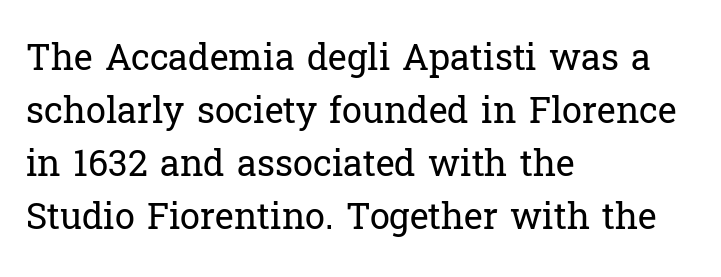
Q: Is the text bold? A: No.
Q: Is the text italic (slanted)? A: No, it is upright.
Q: Is the typeface a serif or a sans-serif typeface? A: Serif.
Q: Is the text underlined? A: No.
Q: How is the paragraph aligned? A: Left-aligned.
Q: Is the spacing between letters normal or unusually wide? A: Normal.
Q: Is the spacing between lines tight, normal or loose? A: Normal.
Q: Width (condensed, normal, or wide)? A: Normal.
Q: Stroke contrast? A: Low.
Q: x-height? A: Medium.
Q: Monospaced? A: No.
